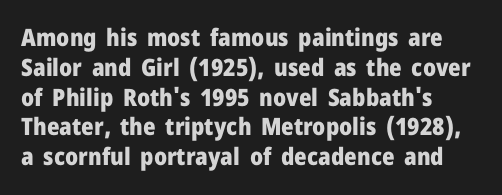
The image shows 24 px bold type, upright; set left-aligned, line spacing 1.24x, normal letter spacing, not underlined.
